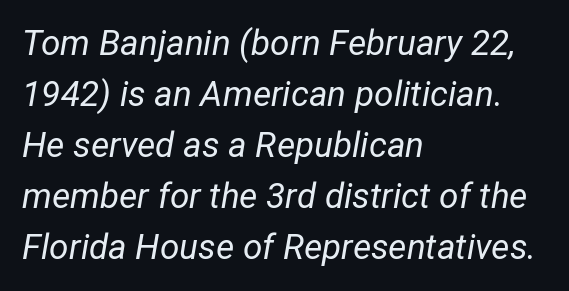
Q: Is the text bold? A: No.
Q: Is the text italic (slanted)? A: Yes, it leans right by about 12 degrees.
Q: Is the text underlined? A: No.
Q: How is the paragraph aligned? A: Left-aligned.
Q: Is the spacing between letters normal or unusually wide? A: Normal.
Q: Is the spacing between lines tight, normal or loose? A: Normal.
Q: Width (condensed, normal, or wide)? A: Normal.
Q: Stroke contrast? A: Low.
Q: x-height? A: Medium.
Q: Monospaced? A: No.
